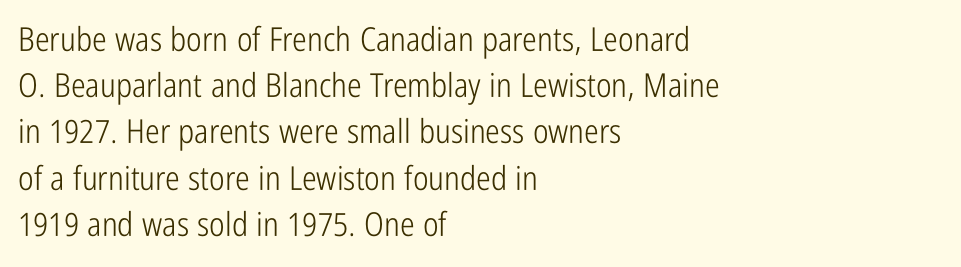
{"serif": "no", "italic": "no", "bold": "no", "weight": "light", "width": "condensed", "stroke_contrast": "low", "x_height": "medium", "monospaced": "no", "underline": "no", "align": "left", "line_spacing": "normal", "line_spacing_ratio": 1.4, "letter_spacing": "normal", "letter_spacing_em": 0.0, "glyph_px": 33}
